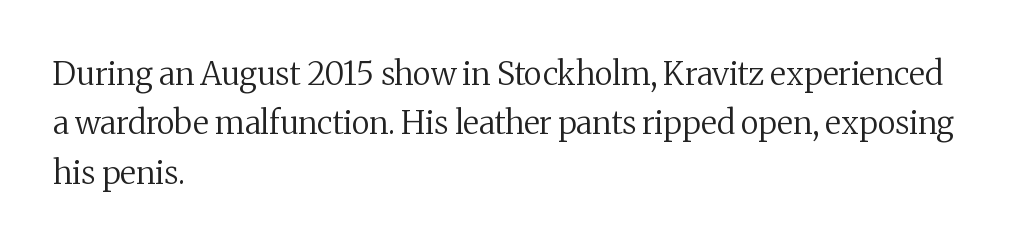
{"serif": "yes", "italic": "no", "bold": "no", "weight": "regular", "width": "normal", "stroke_contrast": "medium", "x_height": "medium", "monospaced": "no", "underline": "no", "align": "left", "line_spacing": "normal", "line_spacing_ratio": 1.54, "letter_spacing": "normal", "letter_spacing_em": 0.0, "glyph_px": 32}
